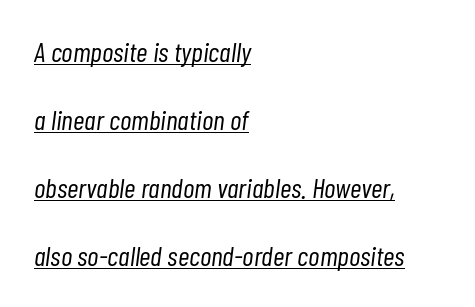
The image shows 28 px light, condensed type, italic (leaning right); set left-aligned, loose line spacing (2.43x), normal letter spacing, underlined; low stroke contrast and a medium x-height.
